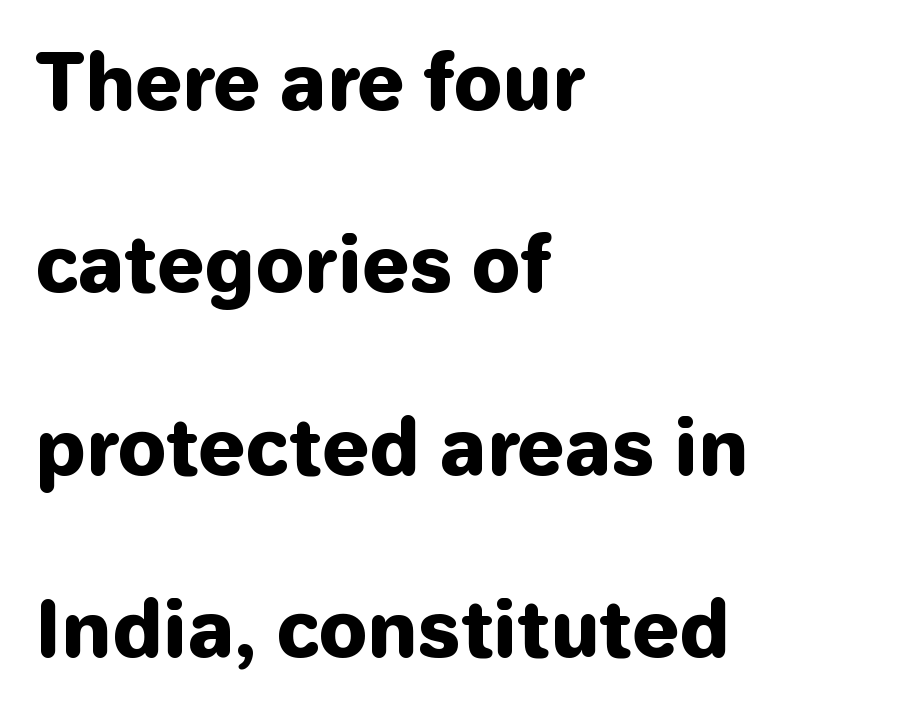
Q: Is the text bold? A: Yes.
Q: Is the text italic (slanted)? A: No, it is upright.
Q: Is the typeface a serif or a sans-serif typeface? A: Sans-serif.
Q: Is the text underlined? A: No.
Q: How is the paragraph aligned? A: Left-aligned.
Q: Is the spacing between letters normal or unusually wide? A: Normal.
Q: Is the spacing between lines tight, normal or loose? A: Loose.
Q: Width (condensed, normal, or wide)? A: Normal.
Q: Stroke contrast? A: Low.
Q: x-height? A: Medium.
Q: Monospaced? A: No.
